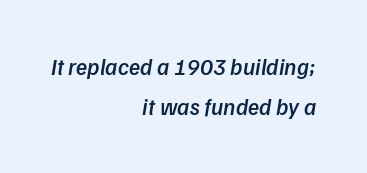
{"bold": "semi", "underline": "no", "align": "right", "line_spacing_ratio": 1.76, "letter_spacing": "normal", "letter_spacing_em": 0.0, "glyph_px": 23}
